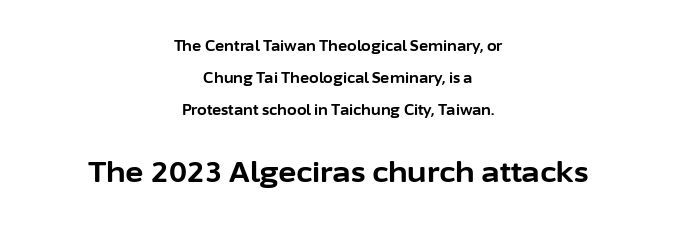
The image shows 28 px bold sans-serif type, upright; set centered, loose line spacing (2.27x), normal letter spacing, not underlined; the second (bottom) block is 2.0x larger; low stroke contrast and a medium x-height.
